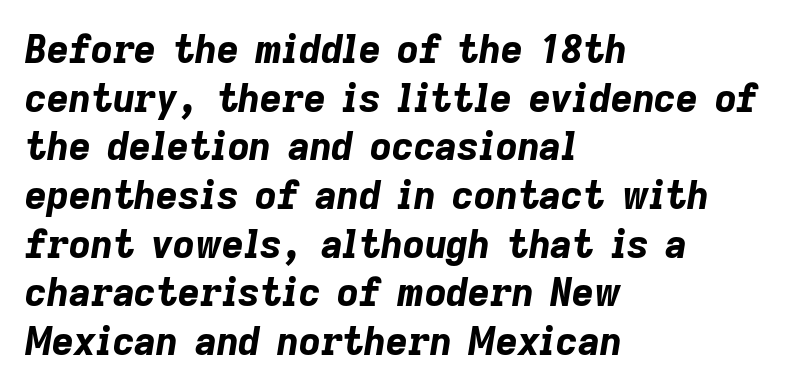
Nobody drew a line under any word here. The typography opts for an oblique posture over an upright one. Is the type bold? Yes — the strokes are clearly thick and heavy. Compared with typical body copy, the letter spacing here is the same. A typesetter would call this proportional, since set widths differ per character.
